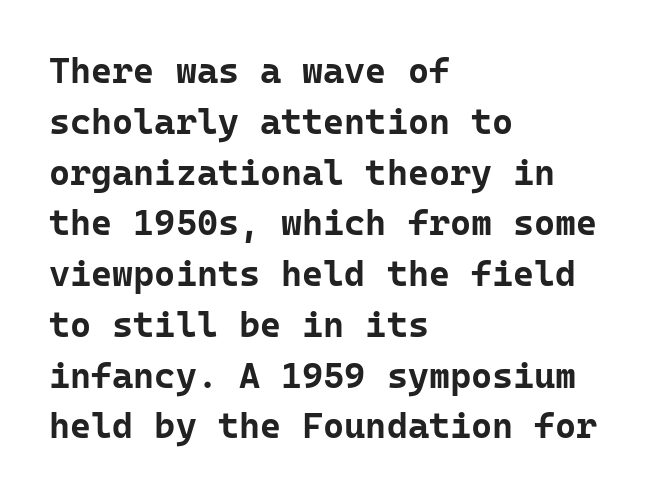
{"serif": "no", "italic": "no", "bold": "yes", "weight": "bold", "width": "normal", "stroke_contrast": "low", "x_height": "medium", "monospaced": "yes", "underline": "no", "align": "left", "line_spacing": "normal", "line_spacing_ratio": 1.41, "letter_spacing": "normal", "letter_spacing_em": 0.0, "glyph_px": 36}
